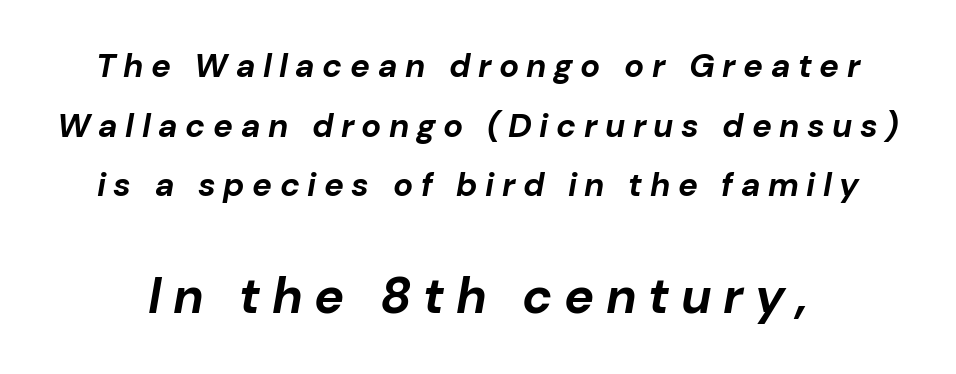
Q: Is the text bold? A: Yes.
Q: Is the text italic (slanted)? A: Yes, it leans right by about 10 degrees.
Q: Is the text underlined? A: No.
Q: Is the spacing between letters normal or unusually wide? A: Unusually wide.
Q: Which block of text is set in a larger size, the first (top) or the second (bottom)? A: The second (bottom) one.
Q: Width (condensed, normal, or wide)? A: Normal.
Q: Stroke contrast? A: Low.
Q: x-height? A: Medium.
Q: Monospaced? A: No.
